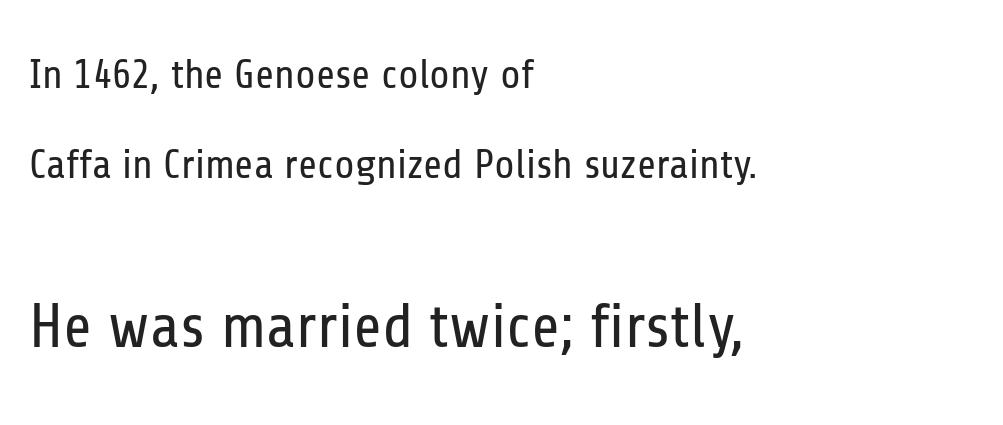
Notice how the stems are strictly vertical — no italics here. Letters have the restrained weight of plain body copy at most. The foot of each line stays bare and open. Observe the ordinary spacing: letters are neighbours, not strangers.
